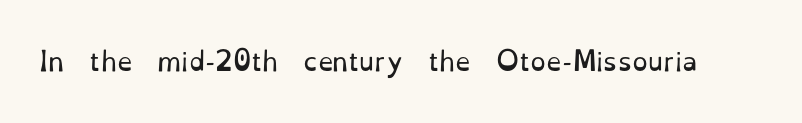
{"italic": "no", "bold": "no", "underline": "no", "letter_spacing": "normal", "letter_spacing_em": 0.0, "glyph_px": 25}
